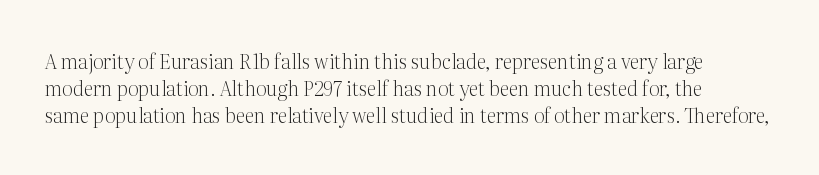
Evenly set lines give the paragraph a standard silhouette. Underlining? Definitely not there. Vertical strokes here are truly vertical. Is the stroke heavy? The answer is a plain regular-or-lighter.
